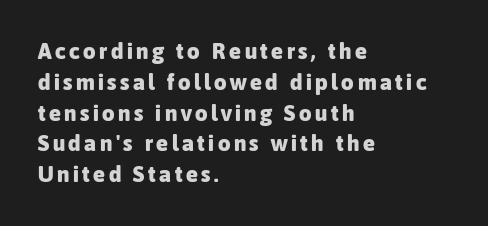
{"italic": "no", "bold": "yes", "underline": "no", "align": "left", "line_spacing": "normal", "line_spacing_ratio": 1.4, "glyph_px": 22}
